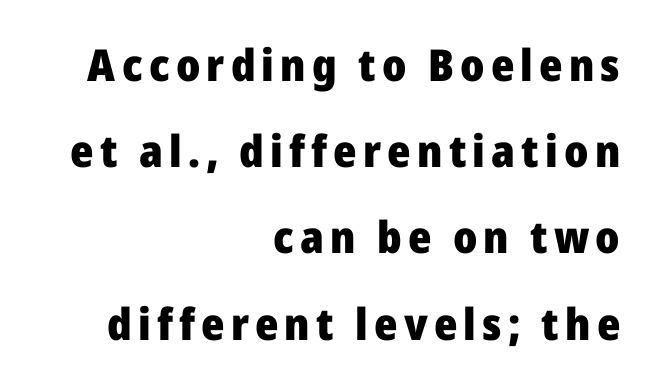
{"serif": "no", "italic": "no", "bold": "yes", "weight": "heavy", "width": "normal", "stroke_contrast": "low", "x_height": "medium", "monospaced": "no", "underline": "no", "align": "right", "line_spacing": "loose", "line_spacing_ratio": 1.96, "glyph_px": 44}
